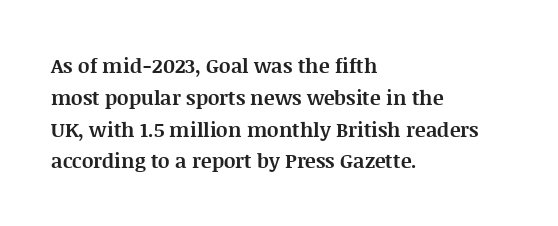
The image shows 20 px bold type, upright; set left-aligned, normal line spacing (1.59x), normal letter spacing, not underlined.
